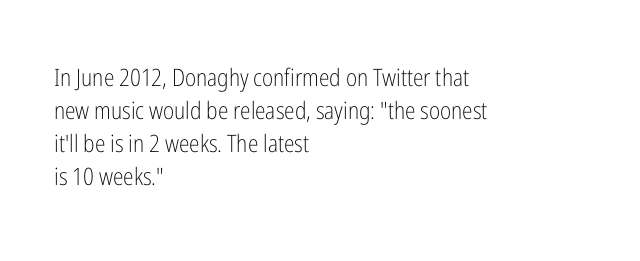
Horizontally, the lines are justified to the leading edge only. A roman cut, with each character standing at attention. The lines sit at an ordinary, default distance from one another. The font sits on the lighter half of the weight spectrum, regular included. Just letters on the line, the space beneath them empty. Standard letterfit; no display-style spreading of the glyphs.
